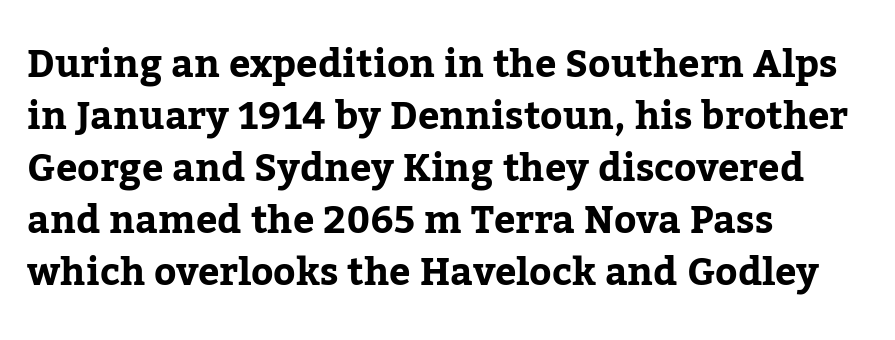
The image shows 38 px serif type, upright; set left-aligned, normal line spacing (1.37x), normal letter spacing, not underlined; low stroke contrast and a medium x-height.
